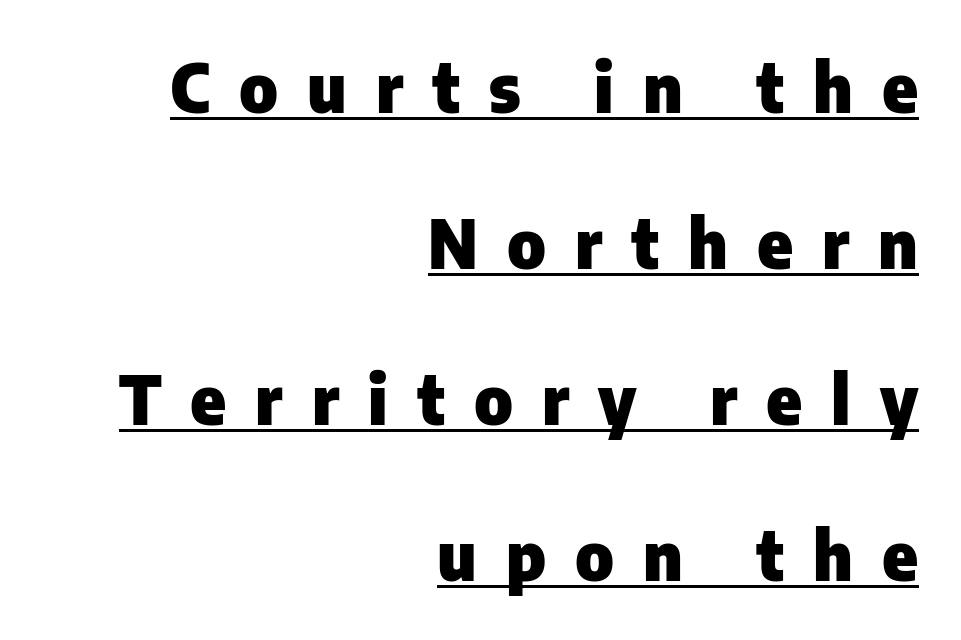
The image shows 67 px heavy sans-serif type, upright; set right-aligned, loose line spacing (2.33x), unusually wide letter spacing (+0.43 em), underlined; low stroke contrast and a medium x-height.
